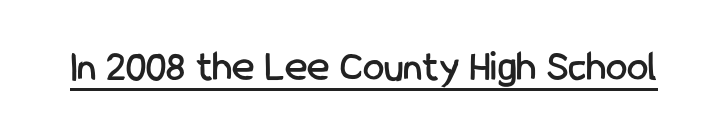
Q: Is the text italic (slanted)? A: No, it is upright.
Q: Is the typeface a serif or a sans-serif typeface? A: Sans-serif.
Q: Is the text underlined? A: Yes.
Q: Is the spacing between letters normal or unusually wide? A: Normal.
Q: Width (condensed, normal, or wide)? A: Condensed.
Q: Stroke contrast? A: Low.
Q: x-height? A: Medium.
Q: Monospaced? A: No.
